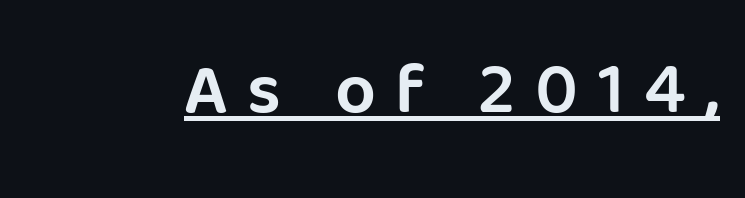
Q: Is the text italic (slanted)? A: No, it is upright.
Q: Is the typeface a serif or a sans-serif typeface? A: Sans-serif.
Q: Is the text underlined? A: Yes.
Q: Is the spacing between letters normal or unusually wide? A: Unusually wide.
Q: Width (condensed, normal, or wide)? A: Normal.
Q: Stroke contrast? A: Low.
Q: x-height? A: Large.
Q: Monospaced? A: No.
